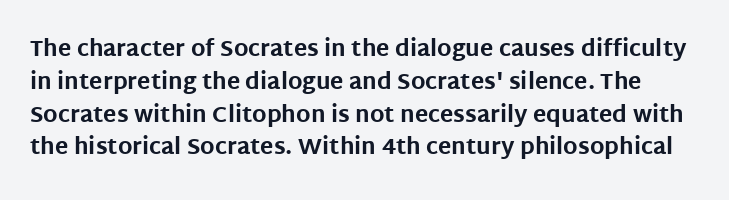
Italic: no, the glyphs are upright roman. Honestly, there is no underline to notice here at all. The lines sit at an ordinary, default distance from one another. Every letter is thick-stroked: bold, no question. Honestly, the letter spacing is just normal — you wouldn't notice it.
